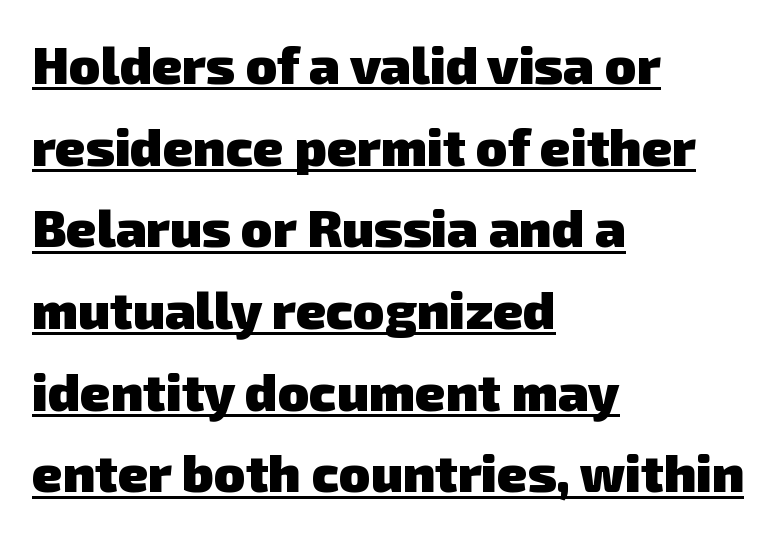
{"serif": "no", "bold": "yes", "weight": "heavy", "width": "normal", "stroke_contrast": "low", "x_height": "medium", "monospaced": "no", "underline": "yes", "align": "left", "line_spacing": "normal", "line_spacing_ratio": 1.57, "letter_spacing": "normal", "letter_spacing_em": 0.0, "glyph_px": 52}
